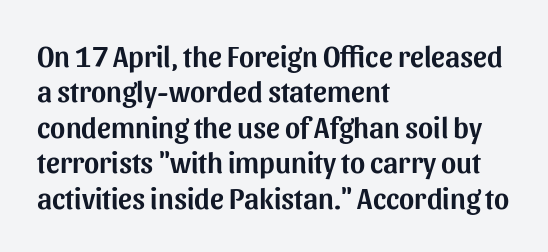
The image shows 29 px sans-serif type, upright; set left-aligned, line spacing 1.22x, normal letter spacing, not underlined; medium stroke contrast and a medium x-height.
